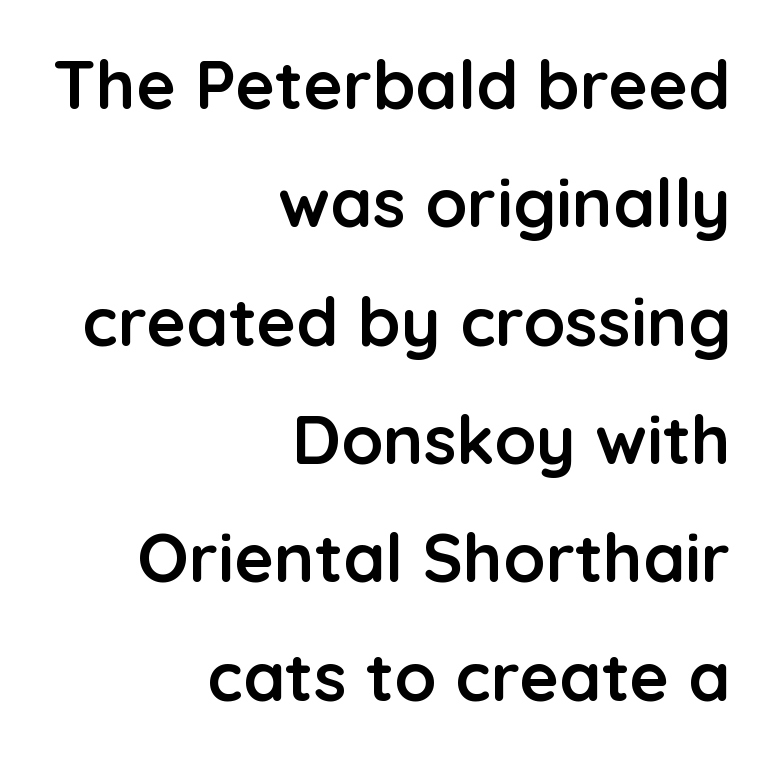
Q: Is the text bold? A: Yes.
Q: Is the text italic (slanted)? A: No, it is upright.
Q: Is the typeface a serif or a sans-serif typeface? A: Sans-serif.
Q: Is the text underlined? A: No.
Q: How is the paragraph aligned? A: Right-aligned.
Q: Is the spacing between letters normal or unusually wide? A: Normal.
Q: Width (condensed, normal, or wide)? A: Normal.
Q: Stroke contrast? A: Low.
Q: x-height? A: Medium.
Q: Monospaced? A: No.
